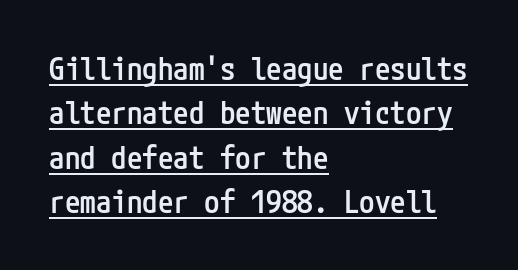
Does the leading feel generous? No, just average. Check where the strokes stop: nothing finishes them off — pure sans. Every word sits above its own underline. The lines are quadded left. Observe the ordinary spacing: letters are neighbours, not strangers.
